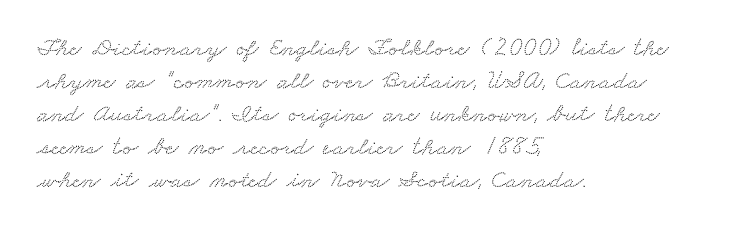
Q: Is the text underlined? A: No.
Q: How is the paragraph aligned? A: Left-aligned.
Q: Is the spacing between letters normal or unusually wide? A: Normal.
Q: Is the spacing between lines tight, normal or loose? A: Normal.
